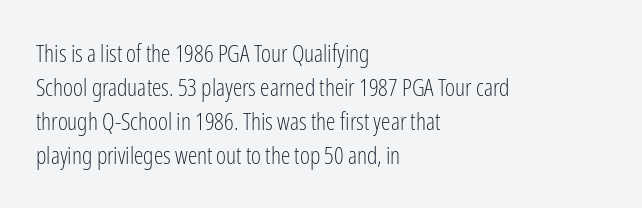
{"italic": "no", "bold": "no", "underline": "no", "align": "left", "line_spacing": "normal", "line_spacing_ratio": 1.41, "letter_spacing": "normal", "letter_spacing_em": 0.0, "glyph_px": 24}
